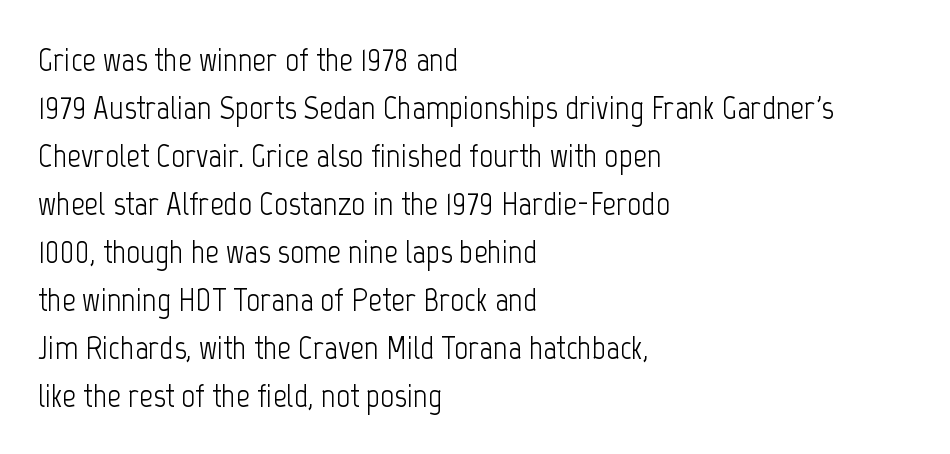
This sample is left-justified, so line endings fall wherever the words run out. Words float on clear page, feet unadorned. Nothing unusual about the tracking: characters are spaced as the font intends. A typesetter would call this proportional, since set widths differ per character. The text was rendered using a sans face with plain stroke endings.
